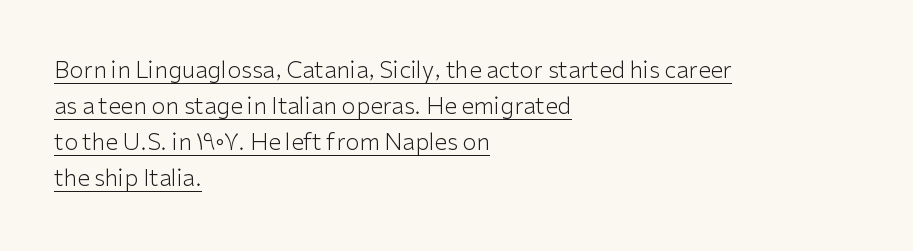
{"italic": "no", "bold": "no", "underline": "yes", "align": "left", "line_spacing": "normal", "line_spacing_ratio": 1.56, "letter_spacing": "normal", "letter_spacing_em": 0.0, "glyph_px": 23}
